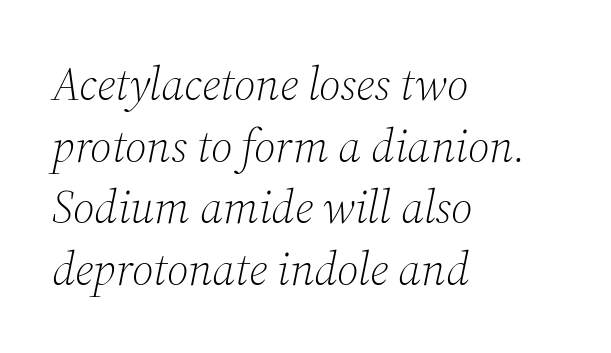
Q: Is the text bold? A: No.
Q: Is the text italic (slanted)? A: Yes, it leans right by about 12 degrees.
Q: Is the typeface a serif or a sans-serif typeface? A: Serif.
Q: Is the text underlined? A: No.
Q: How is the paragraph aligned? A: Left-aligned.
Q: Is the spacing between letters normal or unusually wide? A: Normal.
Q: Is the spacing between lines tight, normal or loose? A: Normal.
Q: Width (condensed, normal, or wide)? A: Normal.
Q: Stroke contrast? A: Medium.
Q: x-height? A: Medium.
Q: Monospaced? A: No.
